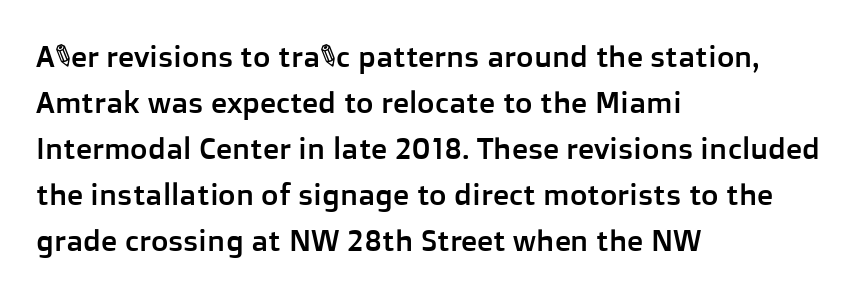
Q: Is the text italic (slanted)? A: No, it is upright.
Q: Is the typeface a serif or a sans-serif typeface? A: Sans-serif.
Q: Is the text underlined? A: No.
Q: How is the paragraph aligned? A: Left-aligned.
Q: Is the spacing between letters normal or unusually wide? A: Normal.
Q: Is the spacing between lines tight, normal or loose? A: Normal.
Q: Width (condensed, normal, or wide)? A: Normal.
Q: Stroke contrast? A: Low.
Q: x-height? A: Medium.
Q: Monospaced? A: No.
